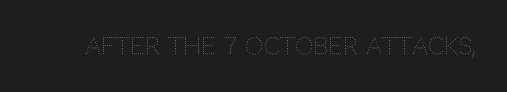
The image shows 23 px text type, upright; set normal letter spacing, not underlined.
